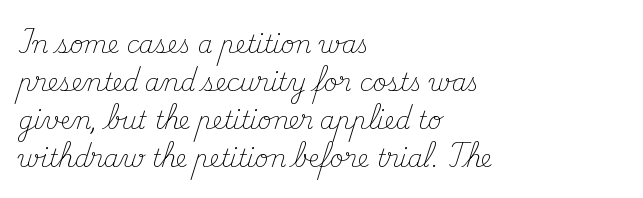
The image shows 24 px text type; set left-aligned, normal line spacing (1.58x), normal letter spacing, not underlined.
